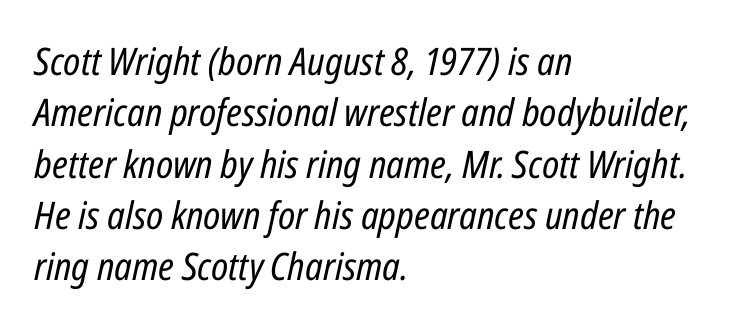
This sample uses an oblique cut, with every glyph tilted off the vertical. The gaps between neighbouring characters are ordinary and unremarkable. Horizontal alignment here is leftward, the default for most running prose. The zone under the glyphs is completely vacant.
